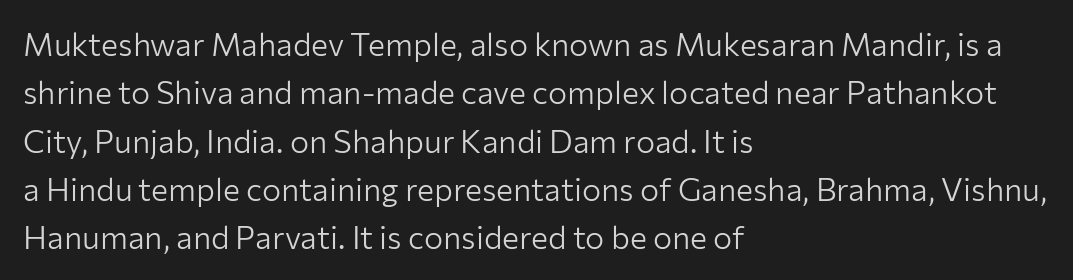
Caption: standard tracking, unaltered. When letters stand straight like this, we call the style roman or upright. The lines sit at an ordinary, default distance from one another. The glyphs in this specimen are sans serif. Check the space under the baseline: it is left empty.
